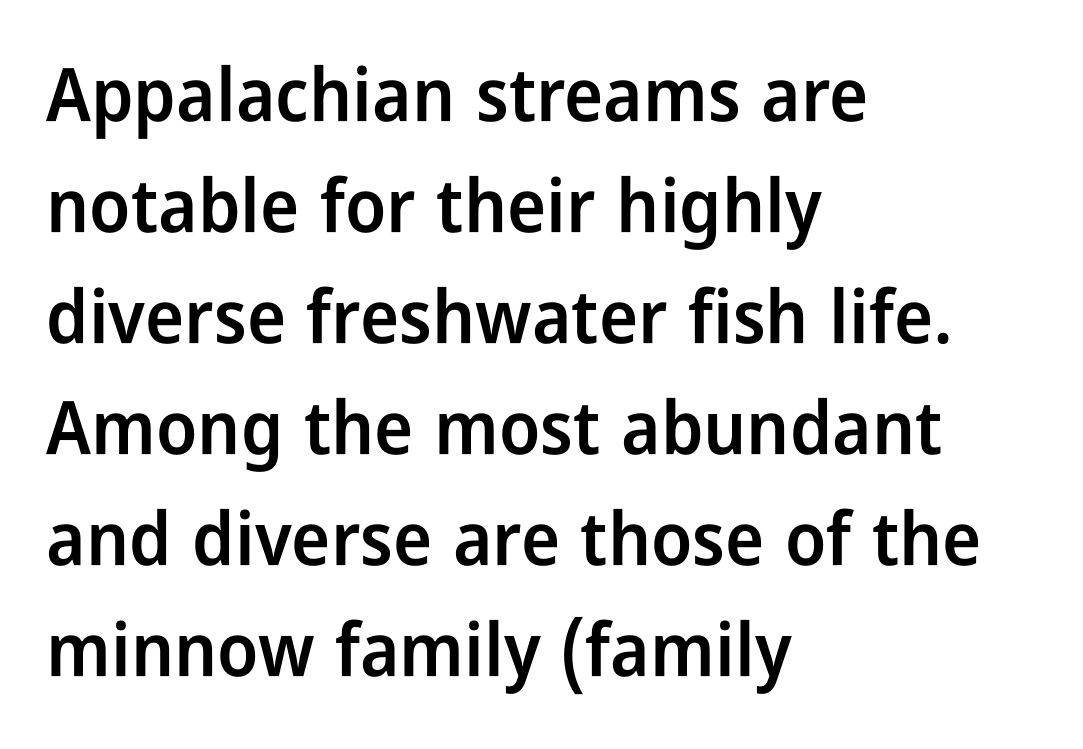
{"serif": "no", "italic": "no", "bold": "semi", "weight": "semibold", "width": "condensed", "stroke_contrast": "low", "x_height": "medium", "monospaced": "no", "underline": "no", "align": "left", "line_spacing": "normal", "line_spacing_ratio": 1.5, "letter_spacing": "normal", "letter_spacing_em": 0.0, "glyph_px": 74}
